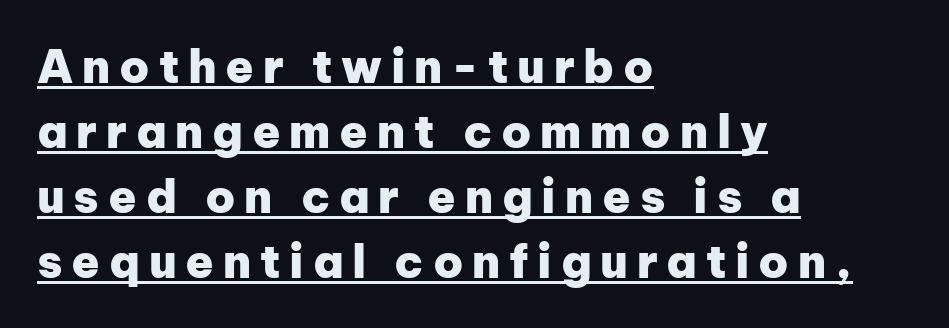
Q: Is the text bold? A: Yes.
Q: Is the text italic (slanted)? A: No, it is upright.
Q: Is the typeface a serif or a sans-serif typeface? A: Sans-serif.
Q: Is the text underlined? A: Yes.
Q: How is the paragraph aligned? A: Left-aligned.
Q: Is the spacing between lines tight, normal or loose? A: Normal.
Q: Width (condensed, normal, or wide)? A: Normal.
Q: Stroke contrast? A: Low.
Q: x-height? A: Medium.
Q: Monospaced? A: No.
